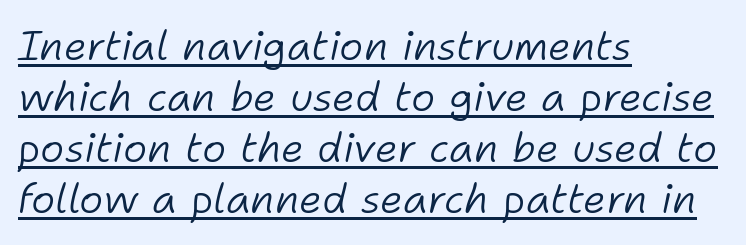
Q: Is the text bold? A: No.
Q: Is the text italic (slanted)? A: Yes, it leans right by about 11 degrees.
Q: Is the text underlined? A: Yes.
Q: How is the paragraph aligned? A: Left-aligned.
Q: Is the spacing between letters normal or unusually wide? A: Normal.
Q: Width (condensed, normal, or wide)? A: Normal.
Q: Stroke contrast? A: Low.
Q: x-height? A: Medium.
Q: Monospaced? A: No.
